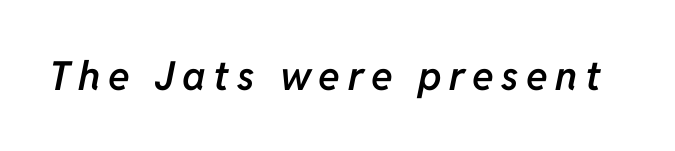
The image shows 40 px semibold type, italic (leaning right); set not underlined; low stroke contrast and a medium x-height.
